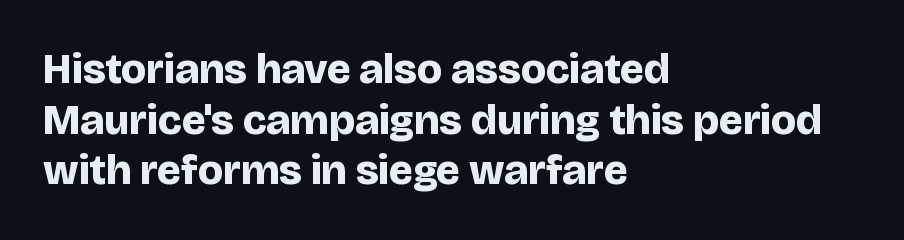
The image shows 43 px bold sans-serif type, upright; set left-aligned, line spacing 1.18x, normal letter spacing, not underlined; low stroke contrast and a large x-height.
